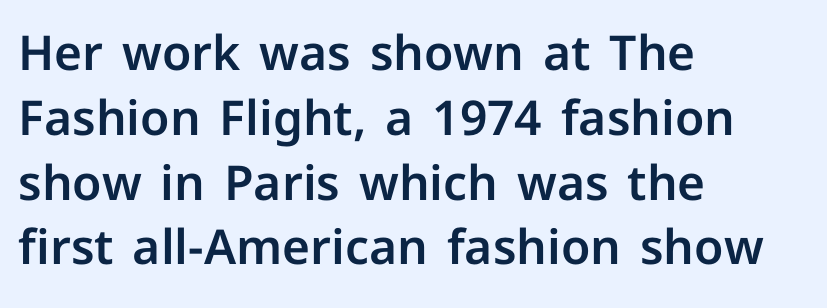
The image shows 48 px sans-serif type, upright; set left-aligned, normal line spacing (1.35x), normal letter spacing, not underlined; low stroke contrast and a medium x-height.
